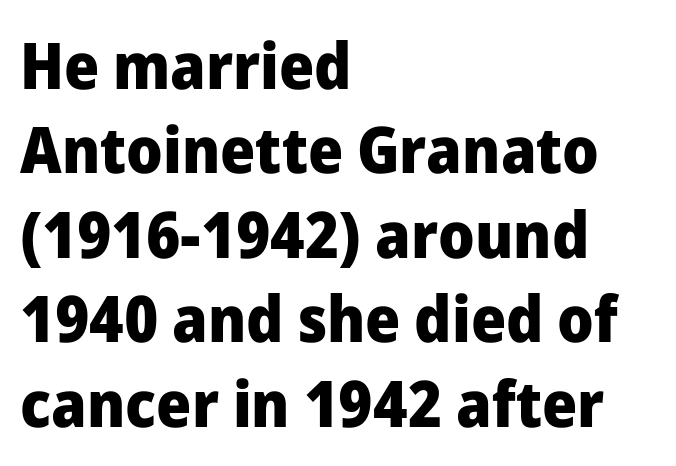
{"serif": "no", "italic": "no", "bold": "yes", "weight": "heavy", "width": "normal", "stroke_contrast": "low", "x_height": "medium", "monospaced": "no", "underline": "no", "align": "left", "line_spacing": "normal", "line_spacing_ratio": 1.32, "letter_spacing": "normal", "letter_spacing_em": 0.0, "glyph_px": 64}
